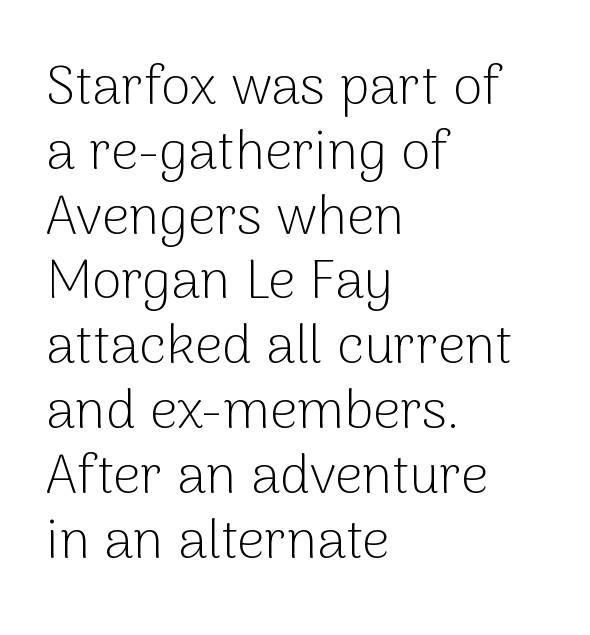
Inter-character spacing is left at the font's built-in metrics. Decoration check: the copy has no underline. Weight class: somewhere from thin through regular. Unlike italic type, these characters show no tilt at all. Casual observation: everything's shoved over to the left. To sum up the face: it is a sans, with no serifs.
